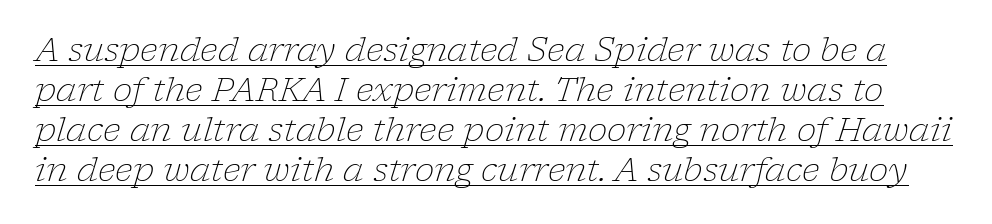
A baseline rule has been typeset under these characters. A quiet, ordinary-to-light weight characterises the typeface. Compared with typical body copy, the letter spacing here is the same. The font's italic variant was chosen for this text.
